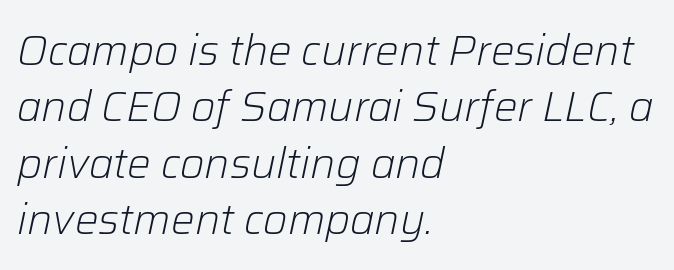
Q: Is the text bold? A: No.
Q: Is the text italic (slanted)? A: Yes, it leans right by about 12 degrees.
Q: Is the text underlined? A: No.
Q: How is the paragraph aligned? A: Left-aligned.
Q: Is the spacing between letters normal or unusually wide? A: Normal.
Q: Is the spacing between lines tight, normal or loose? A: Normal.
Q: Width (condensed, normal, or wide)? A: Normal.
Q: Stroke contrast? A: Low.
Q: x-height? A: Medium.
Q: Monospaced? A: No.
